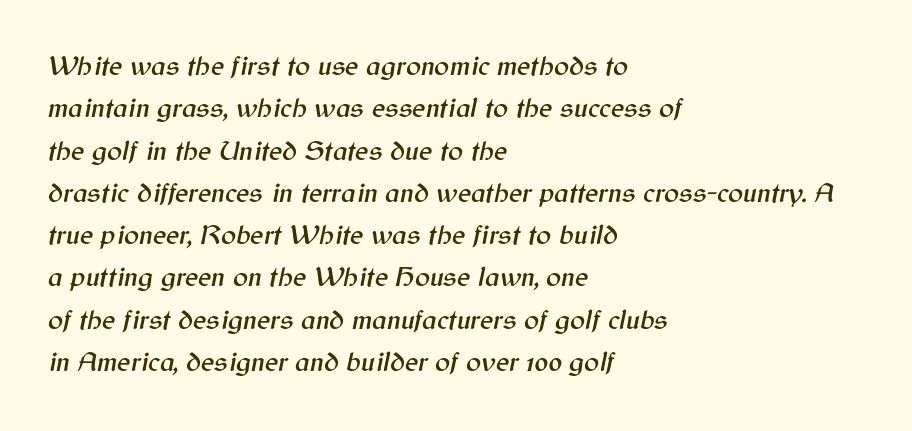
Q: Is the text italic (slanted)? A: Yes, it leans right by about 12 degrees.
Q: Is the text underlined? A: No.
Q: How is the paragraph aligned? A: Left-aligned.
Q: Is the spacing between letters normal or unusually wide? A: Normal.
Q: Is the spacing between lines tight, normal or loose? A: Normal.
Q: Width (condensed, normal, or wide)? A: Normal.
Q: Stroke contrast? A: Medium.
Q: x-height? A: Medium.
Q: Monospaced? A: No.
